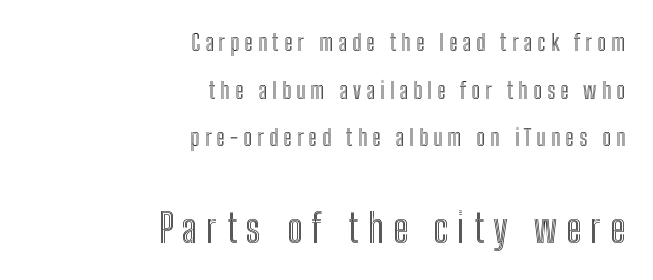
Each row of text sits above clean, open space. Leading: increased. The lines in this sample share a right terminus and differ only in where they begin. The axis of the letterforms is exactly vertical. Words appear elongated and porous because spacing is wide. In this sample the second text group is rendered at the bigger scale.
